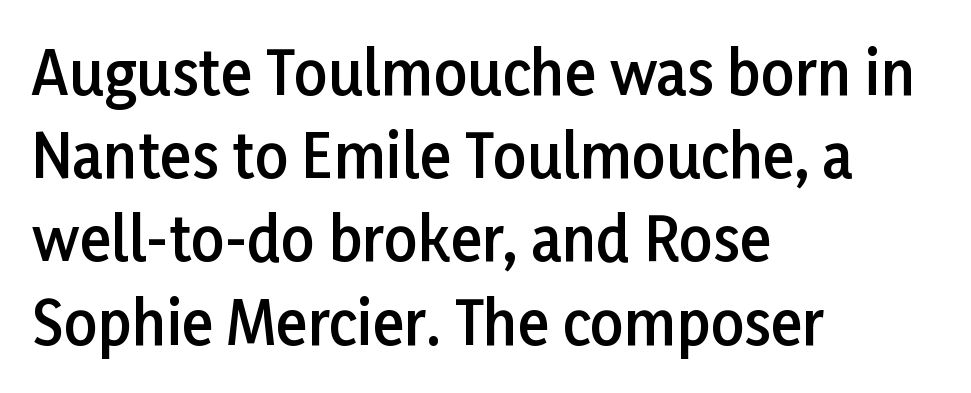
Inter-character spacing is left at the font's built-in metrics. Line beginnings align vertically; line endings do not. Type style note: lacks serifs. Character widths vary here, with narrow letters taking less room than wide ones. In terms of weight, the rendering is demibold, just under bold. The foot of each line stays bare and open.
